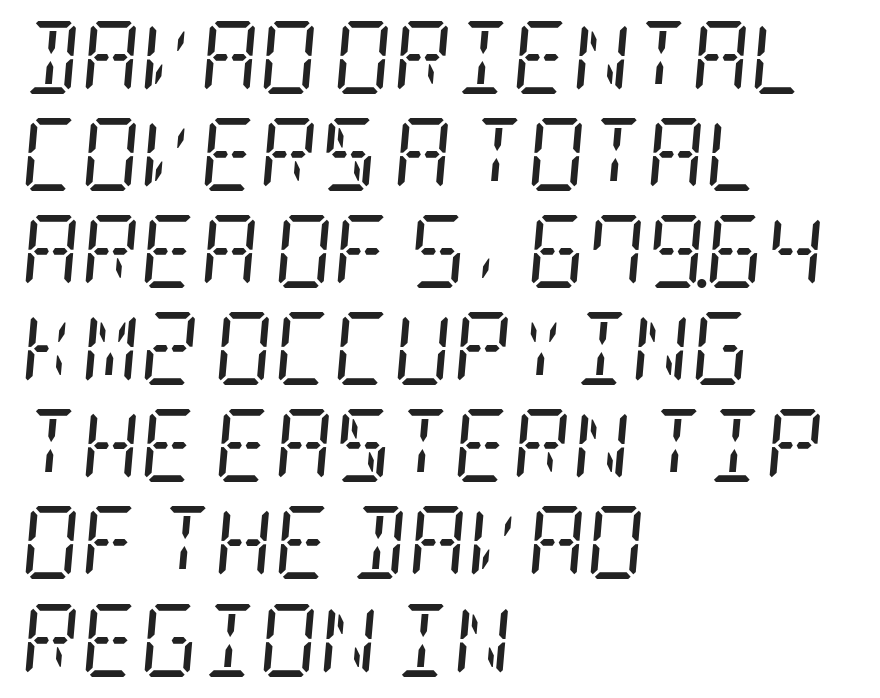
The image shows 73 px regular-weight, condensed serif type, italic (leaning right); set left-aligned, normal line spacing (1.33x), normal letter spacing, not underlined; low stroke contrast and a large x-height.
